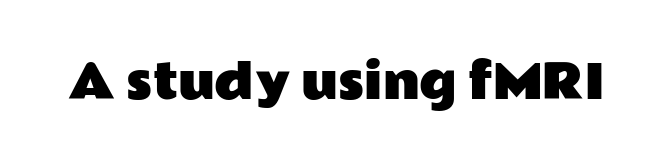
Does the lettering tilt? It doesn't — this is upright. The string is rendered with underlining switched off. This sample uses plain, unmodified letter spacing. These lines are rendered in a variable-pitch font.
